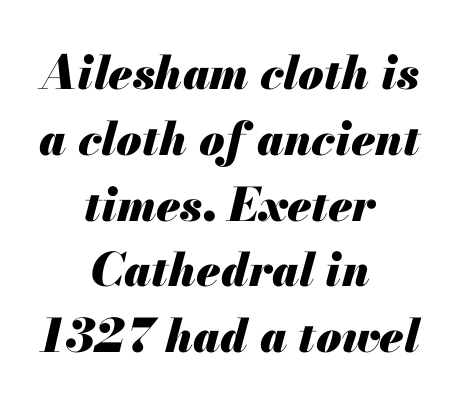
The image shows 46 px heavy type, italic (leaning right); set centered, normal line spacing (1.43x), normal letter spacing, not underlined; medium stroke contrast and a small x-height.
